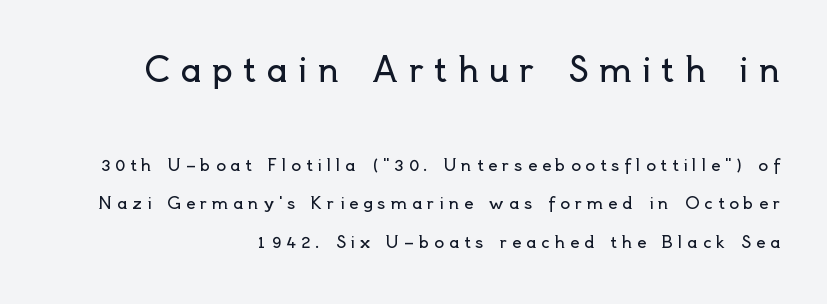
Q: Is the text bold? A: No.
Q: Is the text italic (slanted)? A: No, it is upright.
Q: Is the typeface a serif or a sans-serif typeface? A: Sans-serif.
Q: Is the text underlined? A: No.
Q: How is the paragraph aligned? A: Right-aligned.
Q: Is the spacing between letters normal or unusually wide? A: Unusually wide.
Q: Is the spacing between lines tight, normal or loose? A: Loose.
Q: Which block of text is set in a larger size, the first (top) or the second (bottom)? A: The first (top) one.
Q: Width (condensed, normal, or wide)? A: Normal.
Q: x-height? A: Small.
Q: Monospaced? A: No.
